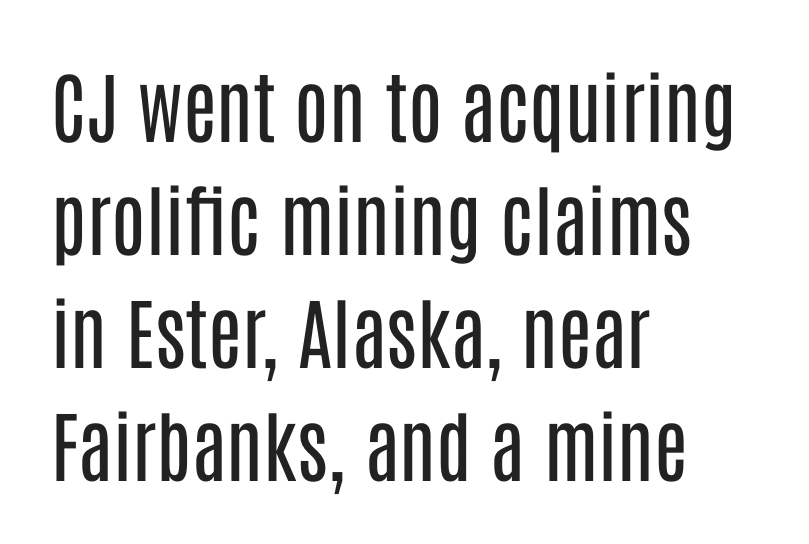
{"serif": "no", "italic": "no", "bold": "no", "weight": "regular", "width": "condensed", "stroke_contrast": "low", "x_height": "large", "monospaced": "no", "underline": "no", "align": "left", "line_spacing": "normal", "line_spacing_ratio": 1.45, "letter_spacing": "normal", "letter_spacing_em": 0.0, "glyph_px": 78}
